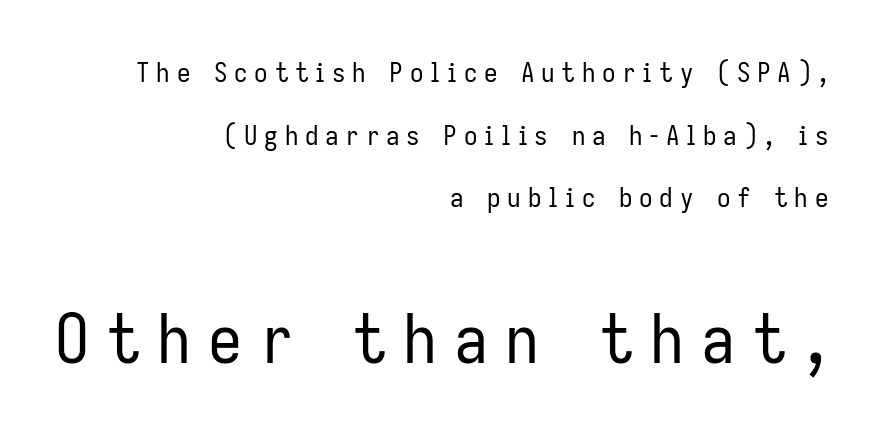
Q: Is the text bold? A: No.
Q: Is the text italic (slanted)? A: No, it is upright.
Q: Is the typeface a serif or a sans-serif typeface? A: Sans-serif.
Q: Is the text underlined? A: No.
Q: How is the paragraph aligned? A: Right-aligned.
Q: Is the spacing between letters normal or unusually wide? A: Unusually wide.
Q: Is the spacing between lines tight, normal or loose? A: Loose.
Q: Which block of text is set in a larger size, the first (top) or the second (bottom)? A: The second (bottom) one.
Q: Width (condensed, normal, or wide)? A: Condensed.
Q: Stroke contrast? A: Low.
Q: x-height? A: Medium.
Q: Monospaced? A: No.
